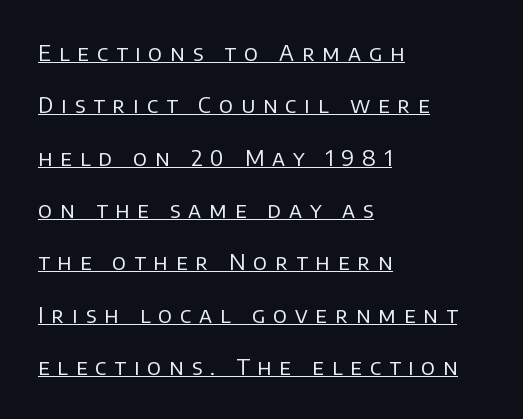
The lines are quadded left. Posture: vertical. The passage shown is underscored from start to finish. The letters look calm and open, with moderate or lighter stems.
